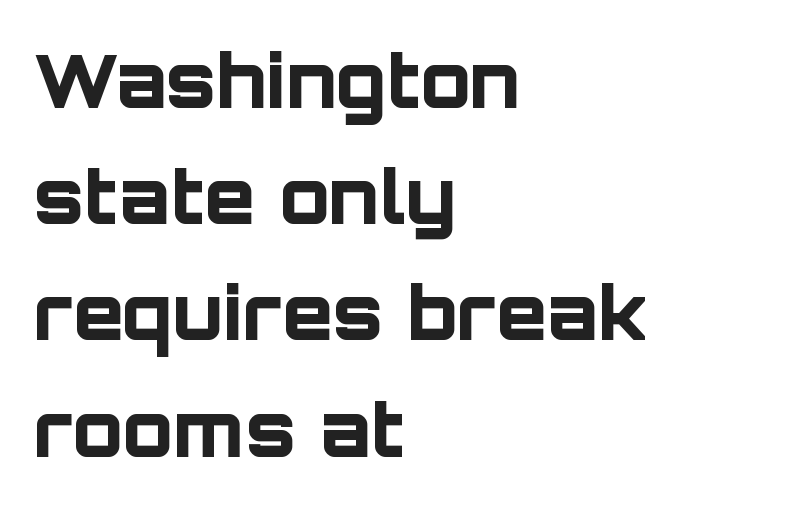
The image shows 74 px bold sans-serif type, upright; set left-aligned, normal line spacing (1.57x), normal letter spacing, not underlined; low stroke contrast and a large x-height.
